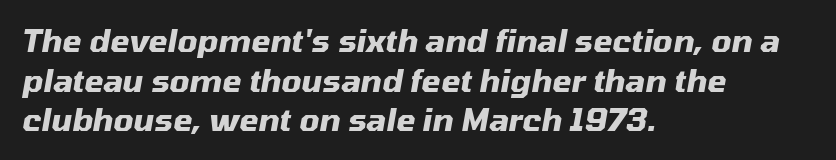
Q: Is the text bold? A: Yes.
Q: Is the text italic (slanted)? A: Yes, it leans right by about 10 degrees.
Q: Is the text underlined? A: No.
Q: How is the paragraph aligned? A: Left-aligned.
Q: Is the spacing between letters normal or unusually wide? A: Normal.
Q: Is the spacing between lines tight, normal or loose? A: Normal.
Q: Width (condensed, normal, or wide)? A: Normal.
Q: Stroke contrast? A: Medium.
Q: x-height? A: Medium.
Q: Monospaced? A: No.
